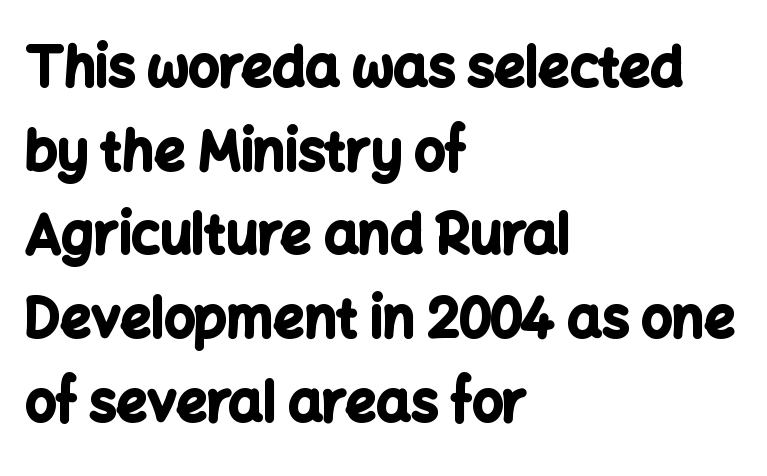
The image shows 54 px bold sans-serif type, upright; set left-aligned, normal line spacing (1.55x), normal letter spacing, not underlined; low stroke contrast and a medium x-height.
